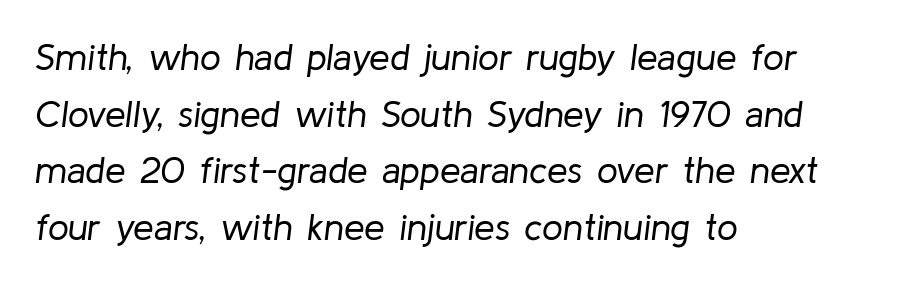
The font is comparable to plain body text, perhaps lighter. Teacher's note: observe the even left margin — that is flush-left alignment. Honestly, the letter spacing is just normal — you wouldn't notice it. Interline gaps are of average width in this sample.
